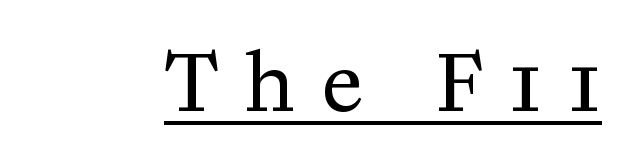
{"serif": "yes", "italic": "no", "bold": "no", "weight": "regular", "width": "normal", "stroke_contrast": "medium", "x_height": "medium", "monospaced": "no", "underline": "yes", "align": "right", "letter_spacing": "wide", "letter_spacing_em": 0.35, "glyph_px": 78}
